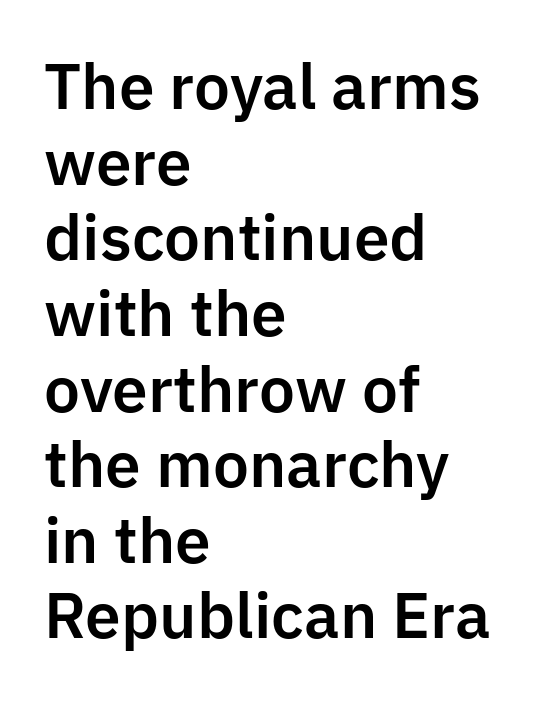
{"serif": "no", "italic": "no", "width": "normal", "stroke_contrast": "low", "x_height": "medium", "monospaced": "no", "underline": "no", "align": "left", "line_spacing_ratio": 1.24, "letter_spacing": "normal", "letter_spacing_em": 0.0, "glyph_px": 61}
